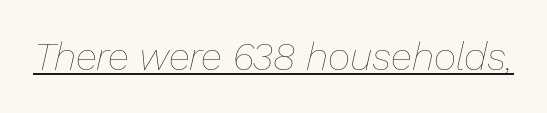
Q: Is the text bold? A: No.
Q: Is the text italic (slanted)? A: Yes, it leans right by about 13 degrees.
Q: Is the text underlined? A: Yes.
Q: Is the spacing between letters normal or unusually wide? A: Normal.
Q: Width (condensed, normal, or wide)? A: Normal.
Q: Stroke contrast? A: Low.
Q: x-height? A: Medium.
Q: Monospaced? A: No.
